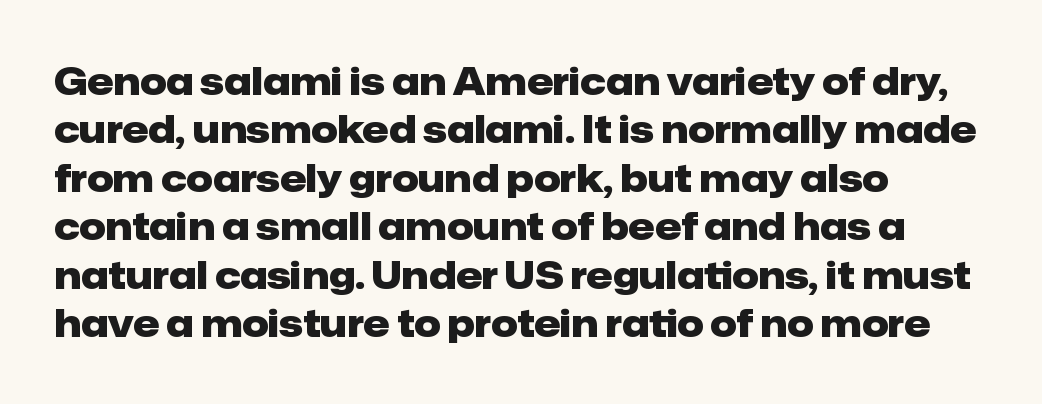
Heavy, bold letterforms. Is this a sans? Yes — the strokes have no serifs. The foot of each line stays bare and open. Characters remain perfectly vertical along every line. Leftover space on each line is placed entirely after the last word. Reading down the column, the eye jumps a familiar distance to each next line.
